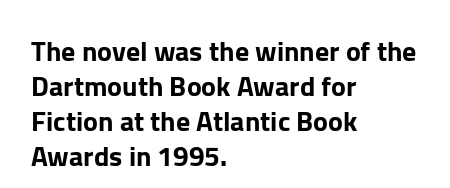
The image shows 28 px sans-serif type, upright; set left-aligned, normal line spacing (1.25x), normal letter spacing, not underlined; low stroke contrast and a medium x-height.
